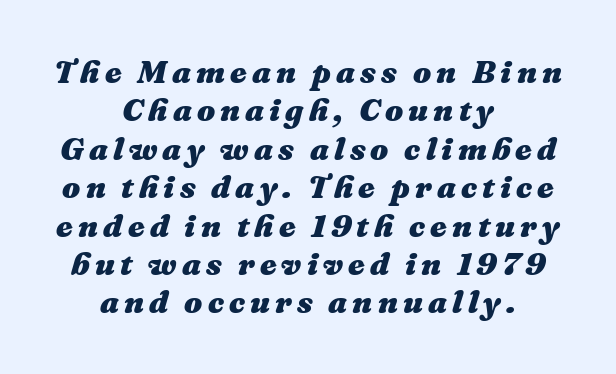
One-word summary of the alignment: center. This rendering features lettering with no underline. Tall strokes in this sample are angled rather than plumb. Note the varied advance widths — an 'i' is clearly narrower than an 'm'.
